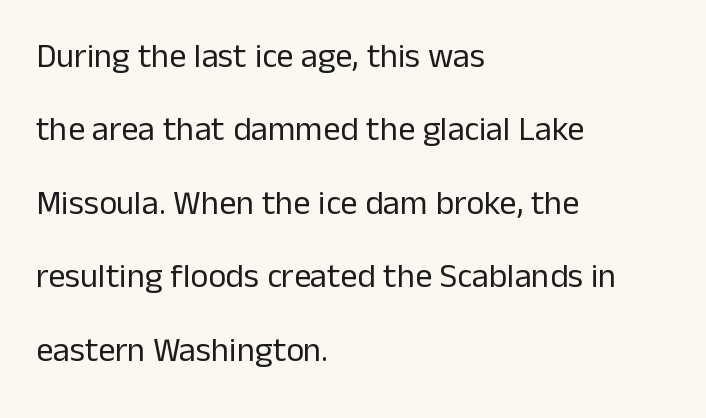
The image shows 34 px regular-weight sans-serif type, upright; set left-aligned, loose line spacing (2.16x), normal letter spacing, not underlined; low stroke contrast and a medium x-height.
